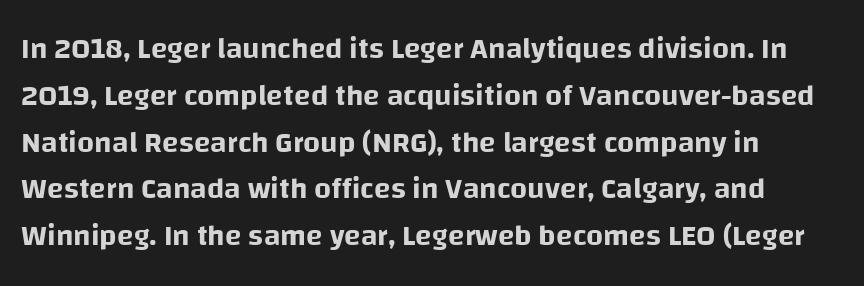
The lettering holds an erect, upright posture throughout. The leading is moderate, giving the passage an even texture. Honestly, the letter spacing is just normal — you wouldn't notice it. You could not count columns in this text — the font is proportionally spaced. This rendering uses left alignment, leaving the right contour irregular.
